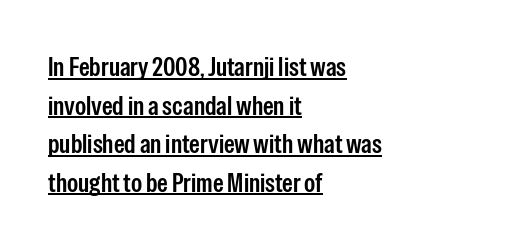
{"italic": "no", "bold": "semi", "underline": "yes", "align": "left", "line_spacing": "normal", "line_spacing_ratio": 1.43, "letter_spacing": "normal", "letter_spacing_em": 0.0, "glyph_px": 27}
